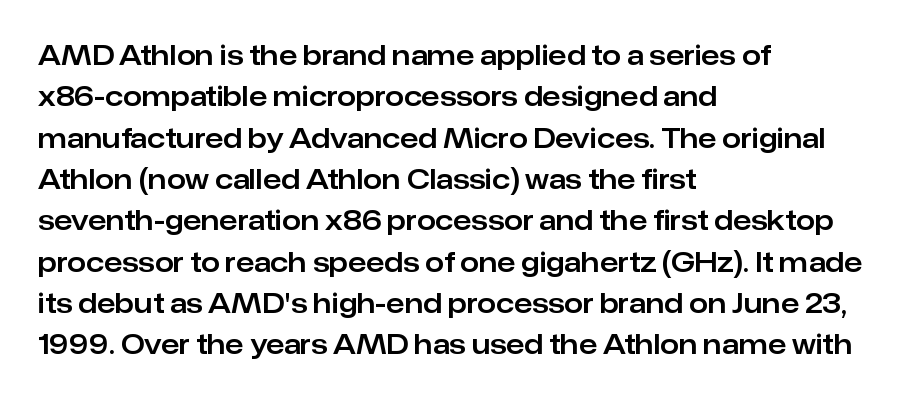
{"italic": "no", "underline": "no", "align": "left", "line_spacing": "normal", "line_spacing_ratio": 1.53, "letter_spacing": "normal", "letter_spacing_em": 0.0, "glyph_px": 27}
